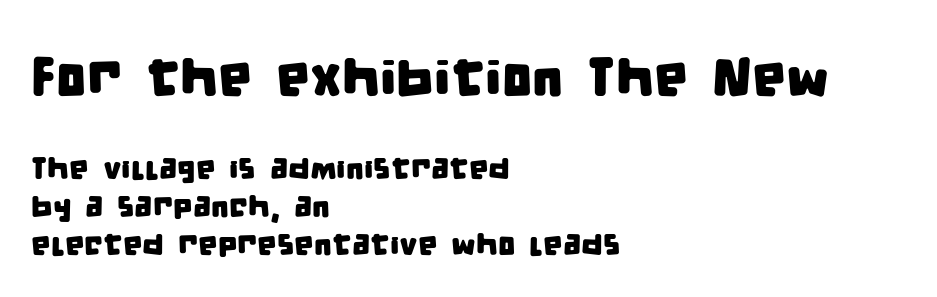
Note the varied advance widths — an 'i' is clearly narrower than an 'm'. Nope, no serifs anywhere on these letters. Character size in the leading block exceeds that of the trailing block. Short note: letters normally spaced. The foot of each line stays bare and open.
